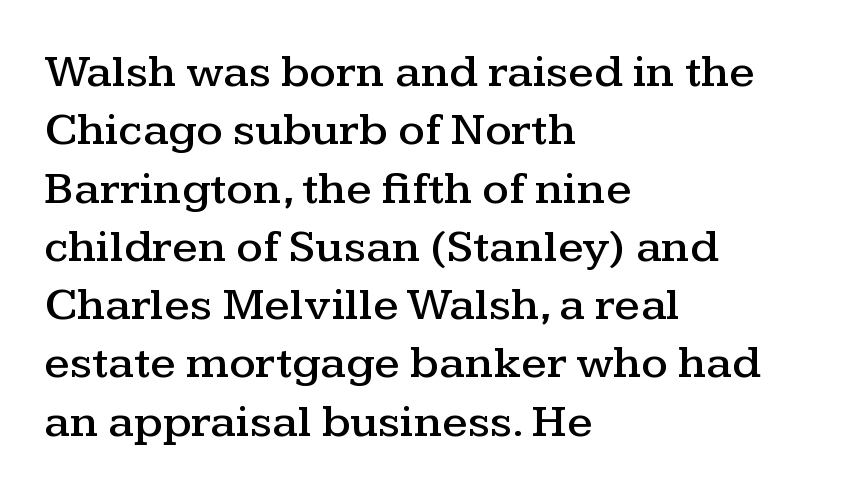
Proportional: the letters do not fall into vertical columns. Look at the bottom of the vertical strokes: they flare into serifs here. Plain, unruled lines of type. A typesetter would mark this as roman, not italic. Glyph-to-glyph distance matches everyday printed text. A classic flush-left, rag-right setting is used for this passage.
